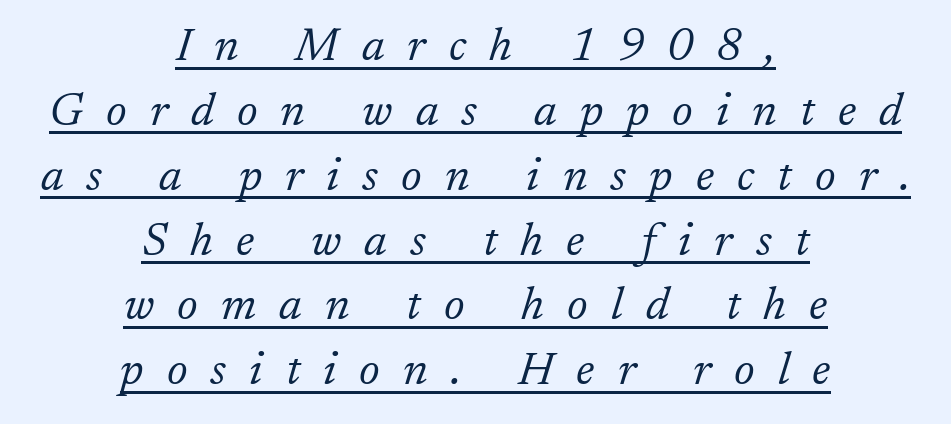
Does a line run under the words? Yes, clearly. These lines are centered, leaving both edges ragged. You could not count columns in this text — the font is proportionally spaced. Glyph-to-glyph distance is far greater than everyday printed text. Weight: regular or lighter. Notice how the stems are inclined rather than vertical — that's the hallmark of italics.
